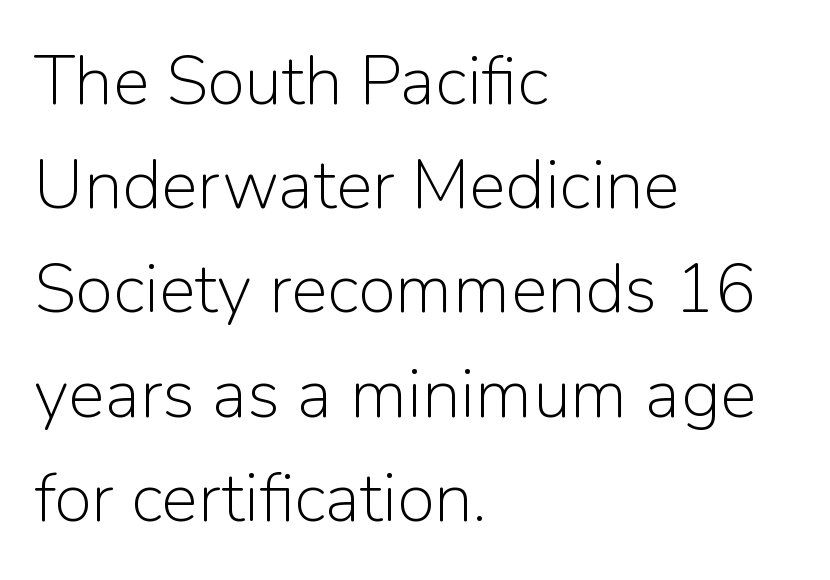
The image shows 69 px light sans-serif type, upright; set left-aligned, normal line spacing (1.51x), normal letter spacing, not underlined; low stroke contrast and a medium x-height.
